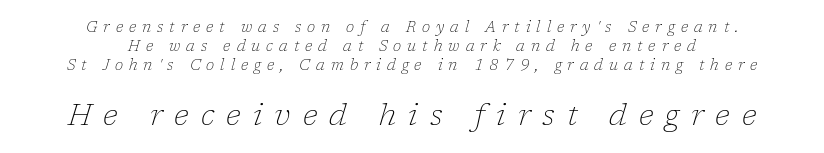
Proportional: the letters do not fall into vertical columns. This is serif lettering, the kind often seen in printed books. The later block is typeset at a bigger size than the earlier block. Every character sits at an angle, as italics do.
